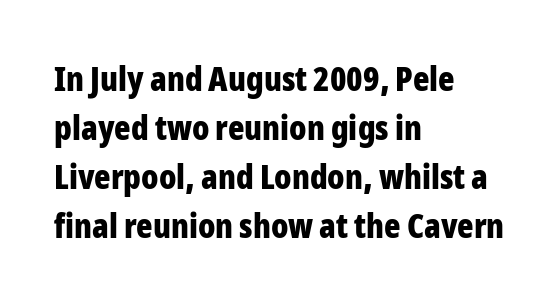
The image shows 34 px bold, condensed sans-serif type, upright; set left-aligned, normal line spacing (1.44x), normal letter spacing, not underlined; low stroke contrast and a medium x-height.
